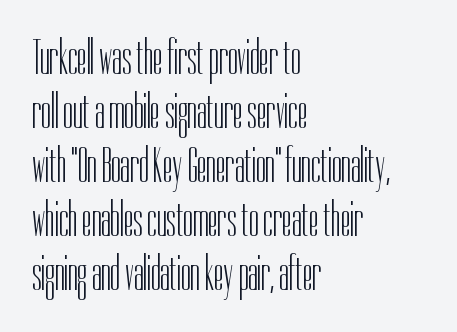
Q: Is the text bold? A: No.
Q: Is the text italic (slanted)? A: No, it is upright.
Q: Is the typeface a serif or a sans-serif typeface? A: Sans-serif.
Q: Is the text underlined? A: No.
Q: How is the paragraph aligned? A: Left-aligned.
Q: Is the spacing between letters normal or unusually wide? A: Normal.
Q: Is the spacing between lines tight, normal or loose? A: Tight.
Q: Width (condensed, normal, or wide)? A: Condensed.
Q: Stroke contrast? A: Low.
Q: x-height? A: Medium.
Q: Monospaced? A: No.
